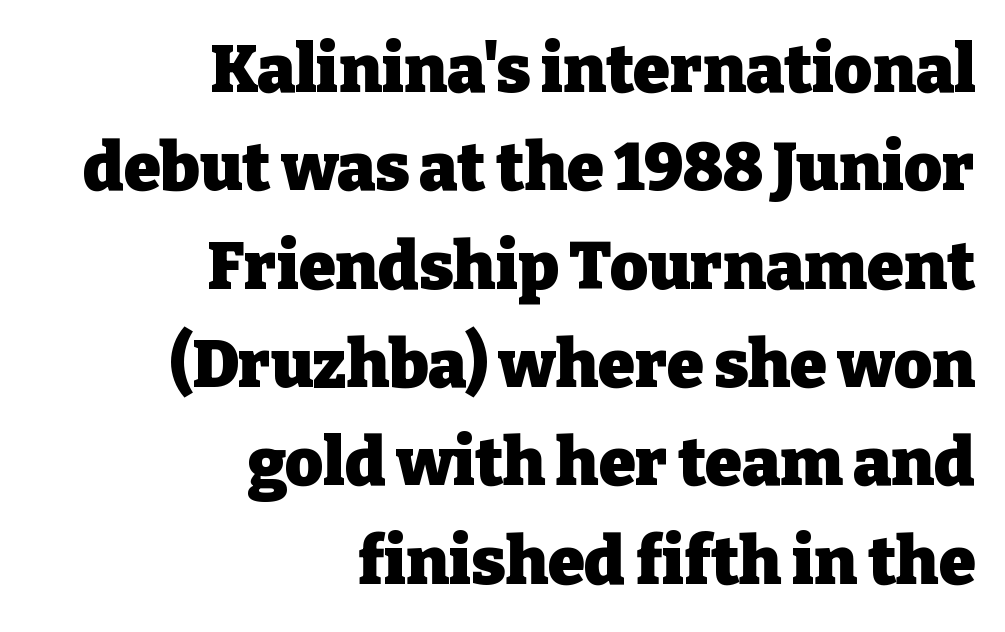
Honestly, the row spacing looks completely unremarkable. Visually the block forms a straight wall on the right and a jagged coastline on the left. The strip under each line holds only bare page. I'd call this a serif setting — the letters wear small feet.
